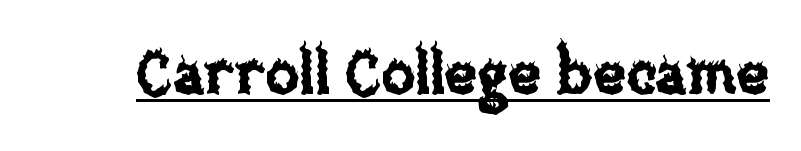
The image shows 62 px text type, upright; set normal letter spacing, underlined; low stroke contrast and a large x-height.
